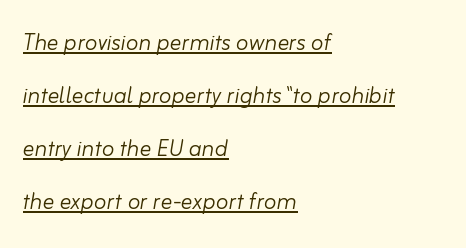
Q: Is the text bold? A: No.
Q: Is the text italic (slanted)? A: Yes, it leans right by about 10 degrees.
Q: Is the text underlined? A: Yes.
Q: How is the paragraph aligned? A: Left-aligned.
Q: Is the spacing between letters normal or unusually wide? A: Normal.
Q: Width (condensed, normal, or wide)? A: Normal.
Q: Stroke contrast? A: Low.
Q: x-height? A: Small.
Q: Monospaced? A: No.
